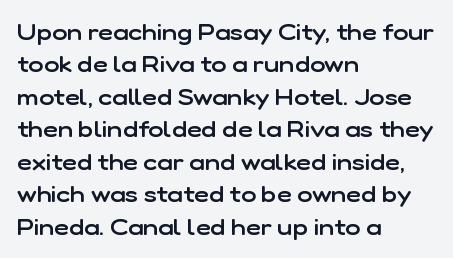
The image shows 23 px text type, upright; set left-aligned, normal line spacing (1.41x), normal letter spacing, not underlined.
